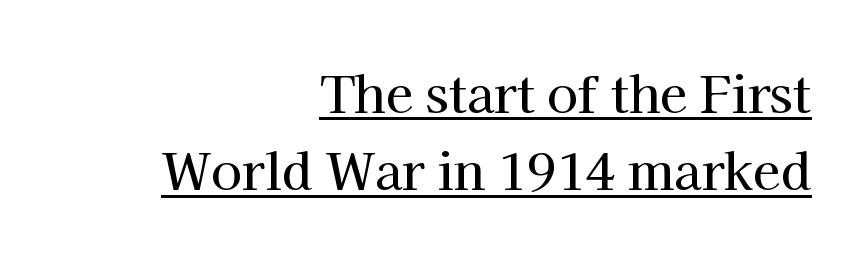
Summary of vertical rhythm: regular, with standard interline spacing. Look at the tracking — it's just the regular setting, nothing added. The typesetter has applied underlining to the passage shown. These lines are set flush right with a ragged left edge. Stroke terminals: seriffed.
